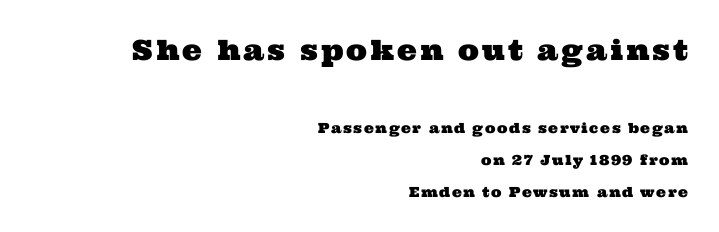
Q: Is the typeface a serif or a sans-serif typeface? A: Serif.
Q: Is the text underlined? A: No.
Q: How is the paragraph aligned? A: Right-aligned.
Q: Is the spacing between lines tight, normal or loose? A: Loose.
Q: Which block of text is set in a larger size, the first (top) or the second (bottom)? A: The first (top) one.
Q: Width (condensed, normal, or wide)? A: Wide.
Q: Stroke contrast? A: Medium.
Q: x-height? A: Medium.
Q: Monospaced? A: No.
